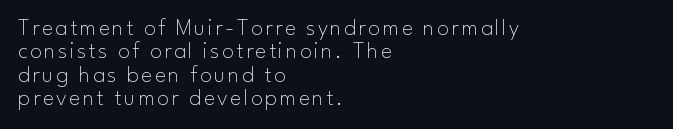
The typesetter chose a ragged-right arrangement here. The block of text is dense from top to bottom, with scant space between rows. Unlike italic type, these characters show no tilt at all. Each row of text sits above clean, open space.
